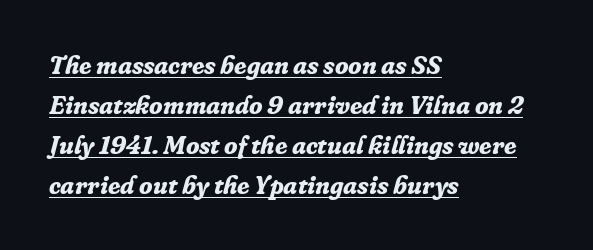
The image shows 25 px bold type, italic (leaning right); set left-aligned, normal line spacing (1.6x), normal letter spacing, underlined.
